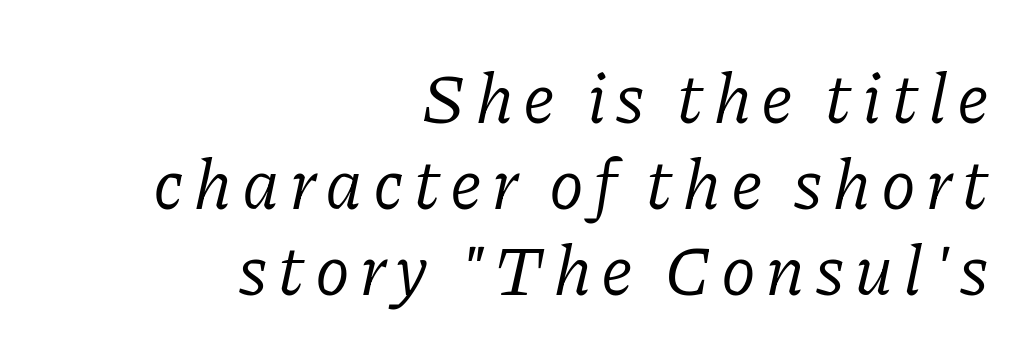
{"serif": "yes", "italic": "yes", "lean": "right", "slant_degrees": 11, "bold": "no", "weight": "regular", "width": "normal", "stroke_contrast": "low", "x_height": "medium", "monospaced": "no", "underline": "no", "align": "right", "line_spacing_ratio": 1.21, "glyph_px": 71}
